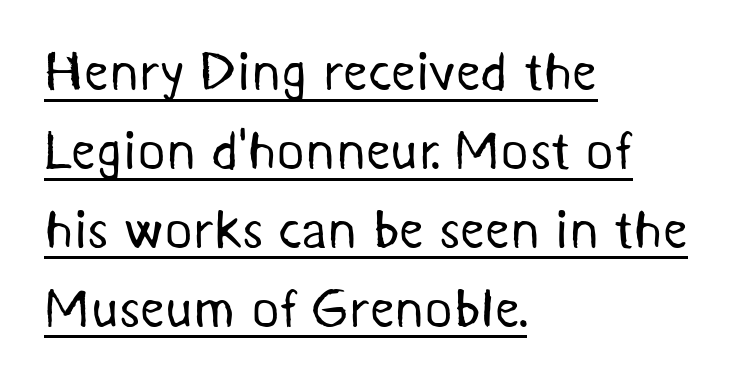
Horizontal bands of white between lines are of average thickness. Line starts are locked; line ends wander. Is this a fixed-width face? No — the glyphs have proportional, varying widths. Quick note: underline on.
